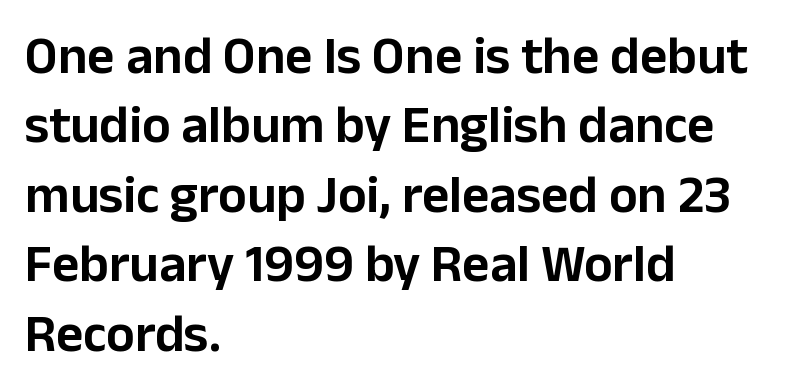
Q: Is the text italic (slanted)? A: No, it is upright.
Q: Is the typeface a serif or a sans-serif typeface? A: Sans-serif.
Q: Is the text underlined? A: No.
Q: How is the paragraph aligned? A: Left-aligned.
Q: Is the spacing between letters normal or unusually wide? A: Normal.
Q: Is the spacing between lines tight, normal or loose? A: Normal.
Q: Width (condensed, normal, or wide)? A: Normal.
Q: Stroke contrast? A: Low.
Q: x-height? A: Medium.
Q: Monospaced? A: No.
